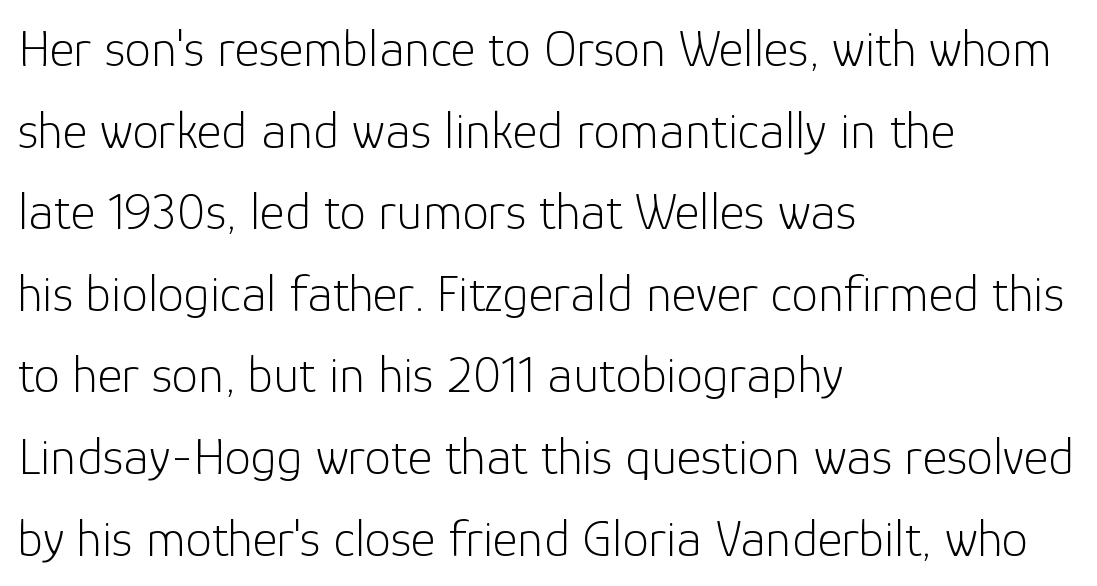
The image shows 53 px light sans-serif type, upright; set left-aligned, normal line spacing (1.54x), normal letter spacing, not underlined; low stroke contrast and a medium x-height.
